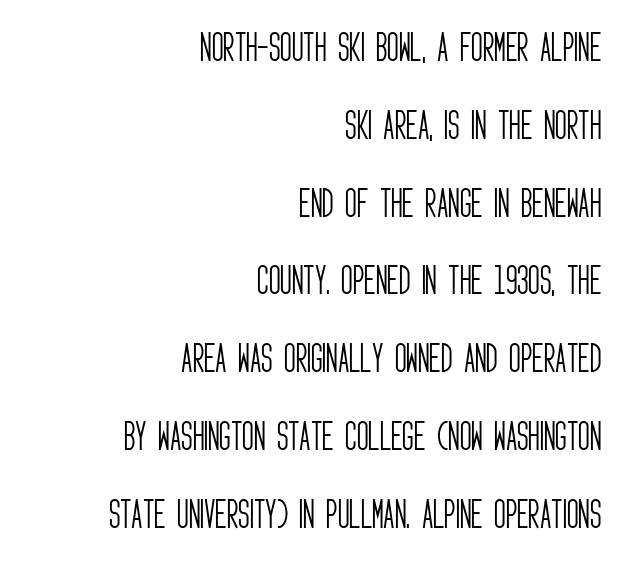
{"serif": "no", "italic": "no", "bold": "no", "weight": "light", "width": "condensed", "stroke_contrast": "low", "x_height": "large", "monospaced": "no", "underline": "no", "align": "right", "line_spacing": "loose", "line_spacing_ratio": 2.43, "letter_spacing": "normal", "letter_spacing_em": 0.0, "glyph_px": 32}
